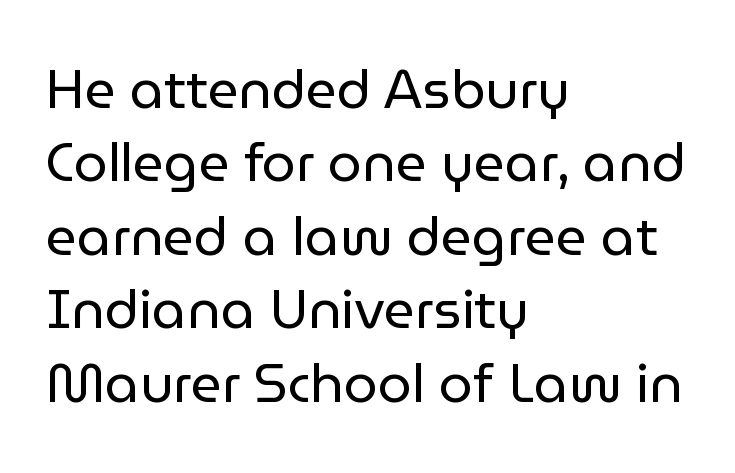
Q: Is the text bold? A: No.
Q: Is the text italic (slanted)? A: No, it is upright.
Q: Is the typeface a serif or a sans-serif typeface? A: Sans-serif.
Q: Is the text underlined? A: No.
Q: How is the paragraph aligned? A: Left-aligned.
Q: Is the spacing between letters normal or unusually wide? A: Normal.
Q: Is the spacing between lines tight, normal or loose? A: Normal.
Q: Width (condensed, normal, or wide)? A: Normal.
Q: Stroke contrast? A: Low.
Q: x-height? A: Medium.
Q: Monospaced? A: No.
